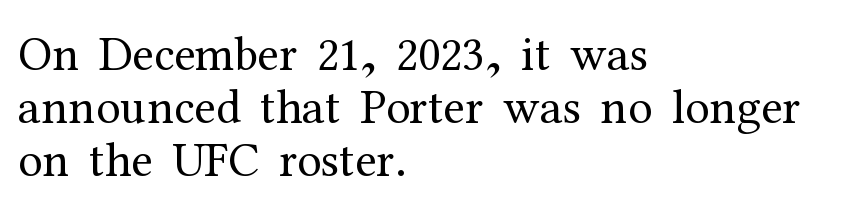
Q: Is the text bold? A: No.
Q: Is the text italic (slanted)? A: No, it is upright.
Q: Is the typeface a serif or a sans-serif typeface? A: Serif.
Q: Is the text underlined? A: No.
Q: How is the paragraph aligned? A: Left-aligned.
Q: Is the spacing between letters normal or unusually wide? A: Normal.
Q: Is the spacing between lines tight, normal or loose? A: Tight.
Q: Width (condensed, normal, or wide)? A: Normal.
Q: Stroke contrast? A: Medium.
Q: x-height? A: Medium.
Q: Monospaced? A: No.
